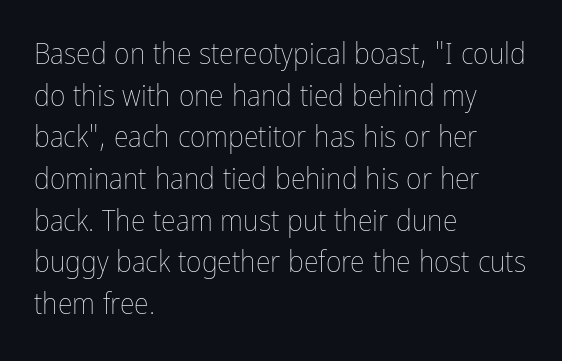
{"italic": "no", "bold": "no", "weight": "thin", "width": "condensed", "stroke_contrast": "low", "x_height": "medium", "monospaced": "no", "underline": "no", "align": "left", "line_spacing": "normal", "line_spacing_ratio": 1.39, "letter_spacing": "normal", "letter_spacing_em": 0.0, "glyph_px": 30}
